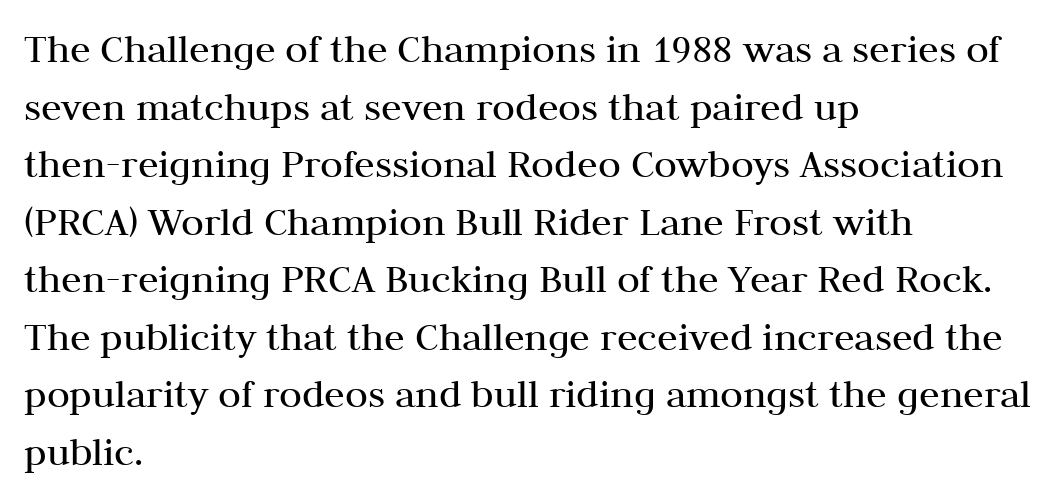
Characters follow at the spacing the type designer built in. Spacing verdict: proportional, widths tailored to each character. One glance says typical: line gaps are just what's usual. These lines are composed in type with serifs. Check under the words: just untouched page. Visually the block forms a straight wall on the left and a jagged coastline on the right.
